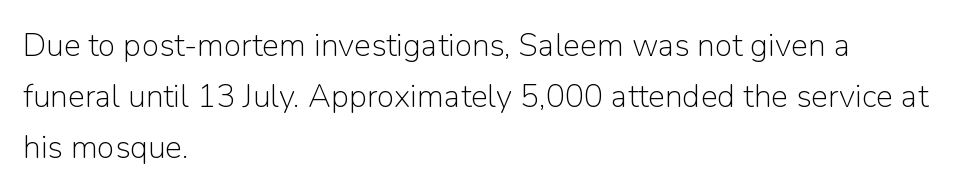
Q: Is the text bold? A: No.
Q: Is the text italic (slanted)? A: No, it is upright.
Q: Is the typeface a serif or a sans-serif typeface? A: Sans-serif.
Q: Is the text underlined? A: No.
Q: How is the paragraph aligned? A: Left-aligned.
Q: Is the spacing between letters normal or unusually wide? A: Normal.
Q: Is the spacing between lines tight, normal or loose? A: Normal.
Q: Width (condensed, normal, or wide)? A: Normal.
Q: Stroke contrast? A: Low.
Q: x-height? A: Medium.
Q: Monospaced? A: No.
